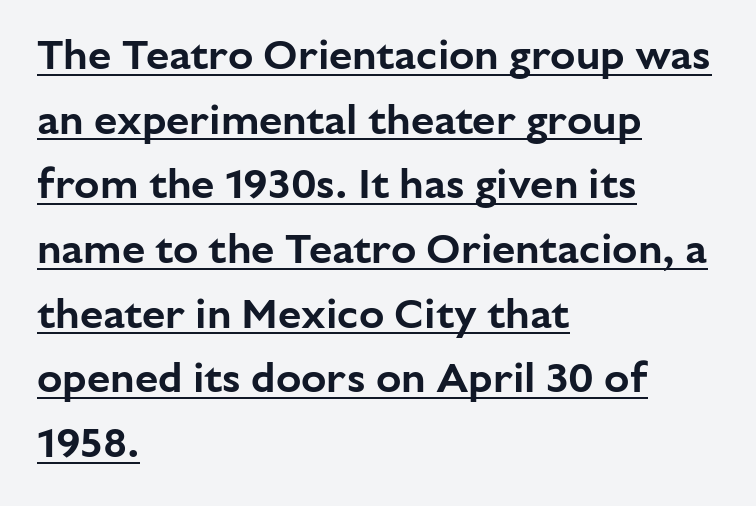
The image shows 42 px sans-serif type, upright; set left-aligned, normal line spacing (1.54x), normal letter spacing, underlined; low stroke contrast and a medium x-height.
